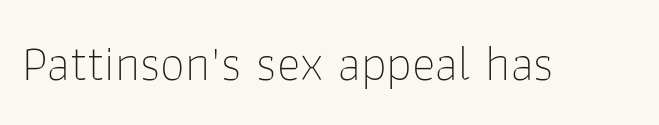
The image shows 50 px thin sans-serif type, upright; set normal letter spacing, not underlined; low stroke contrast and a medium x-height.
